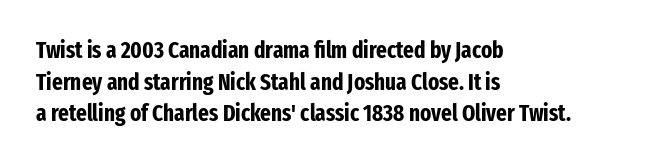
{"italic": "no", "bold": "yes", "underline": "no", "align": "left", "line_spacing": "normal", "line_spacing_ratio": 1.37, "letter_spacing": "normal", "letter_spacing_em": 0.0, "glyph_px": 23}
